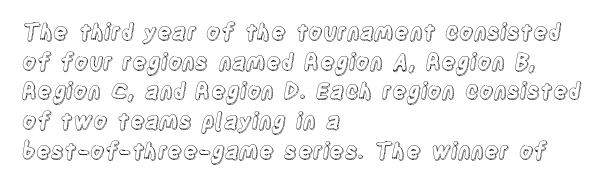
The passage shown stacks its lines at a standard gap. Look at the tracking — it's just the regular setting, nothing added. Underlining? Definitely not there. One-word summary of the alignment: left.
